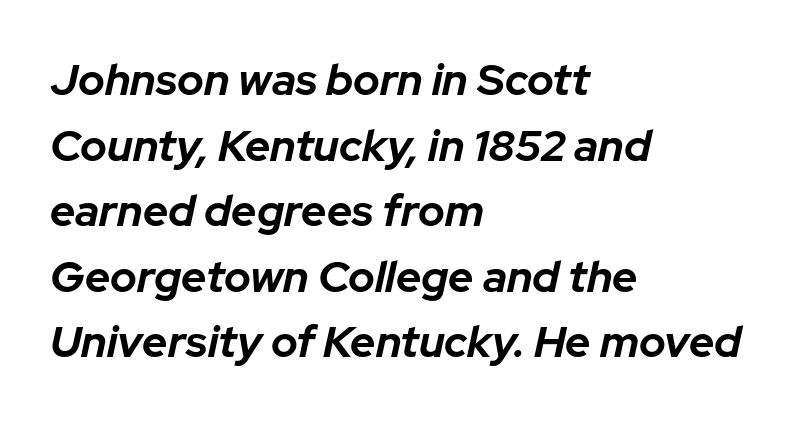
The image shows 44 px bold type, italic (leaning right); set left-aligned, normal line spacing (1.49x), normal letter spacing, not underlined; low stroke contrast and a medium x-height.
